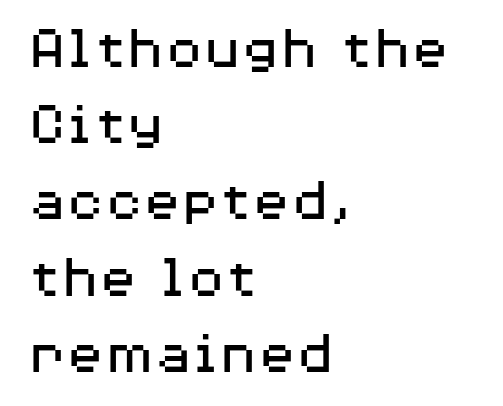
Q: Is the text bold? A: No.
Q: Is the text italic (slanted)? A: No, it is upright.
Q: Is the typeface a serif or a sans-serif typeface? A: Sans-serif.
Q: Is the text underlined? A: No.
Q: How is the paragraph aligned? A: Left-aligned.
Q: Is the spacing between letters normal or unusually wide? A: Normal.
Q: Width (condensed, normal, or wide)? A: Wide.
Q: Stroke contrast? A: Medium.
Q: x-height? A: Medium.
Q: Monospaced? A: No.
